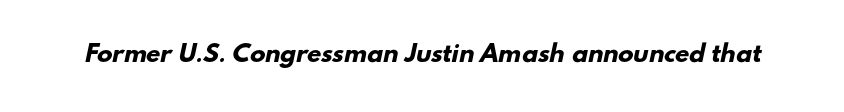
{"bold": "yes", "underline": "no", "letter_spacing": "normal", "letter_spacing_em": 0.0, "glyph_px": 23}
